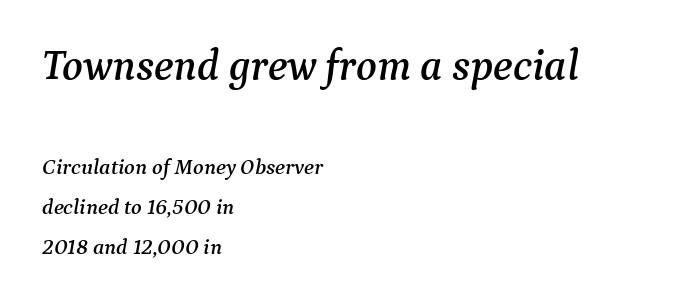
Size contrast runs from large at the top to small at the bottom. What stands out about the letter spacing? Nothing — it is the standard amount. Teacher's note: observe the even left margin — that is flush-left alignment. Rule under the text: the space is simply empty. Character widths vary here, with narrow letters taking less room than wide ones. The font family rendered here belongs to the serif group.
